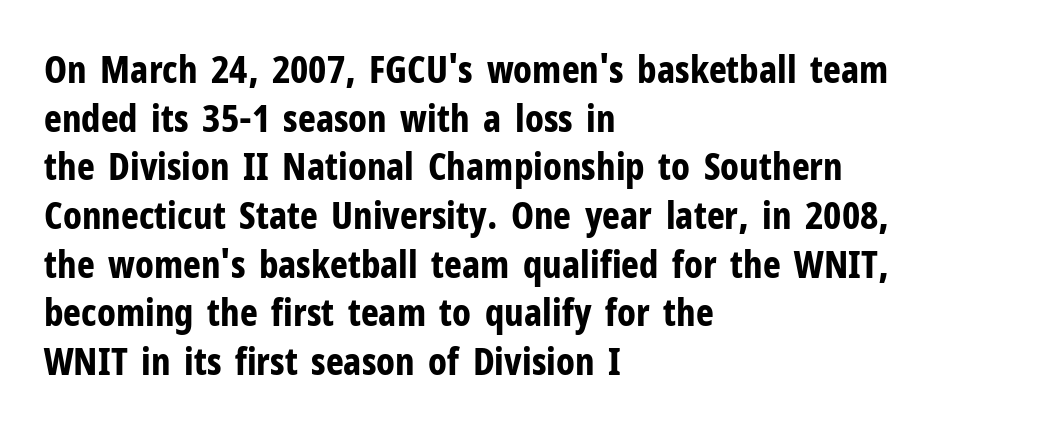
Q: Is the text bold? A: Yes.
Q: Is the text italic (slanted)? A: No, it is upright.
Q: Is the typeface a serif or a sans-serif typeface? A: Sans-serif.
Q: Is the text underlined? A: No.
Q: How is the paragraph aligned? A: Left-aligned.
Q: Is the spacing between letters normal or unusually wide? A: Normal.
Q: Is the spacing between lines tight, normal or loose? A: Normal.
Q: Width (condensed, normal, or wide)? A: Condensed.
Q: Stroke contrast? A: Low.
Q: x-height? A: Medium.
Q: Monospaced? A: No.
